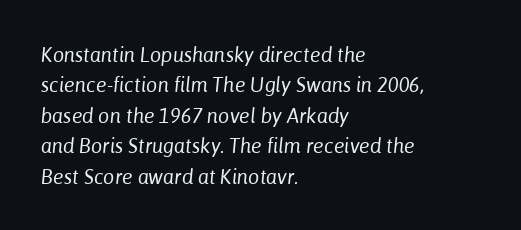
{"italic": "yes", "lean": "right", "slant_degrees": 6, "bold": "no", "underline": "no", "align": "left", "line_spacing": "normal", "line_spacing_ratio": 1.52, "letter_spacing": "normal", "letter_spacing_em": 0.0, "glyph_px": 20}
